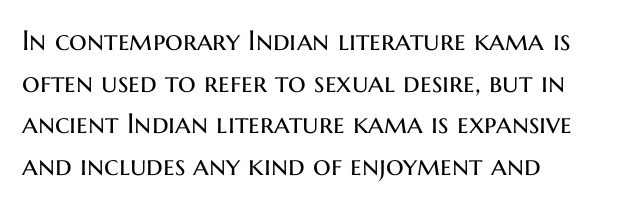
Q: Is the text bold? A: No.
Q: Is the text italic (slanted)? A: No, it is upright.
Q: Is the typeface a serif or a sans-serif typeface? A: Sans-serif.
Q: Is the text underlined? A: No.
Q: How is the paragraph aligned? A: Left-aligned.
Q: Is the spacing between letters normal or unusually wide? A: Normal.
Q: Is the spacing between lines tight, normal or loose? A: Normal.
Q: Width (condensed, normal, or wide)? A: Normal.
Q: Stroke contrast? A: Medium.
Q: x-height? A: Medium.
Q: Monospaced? A: No.
